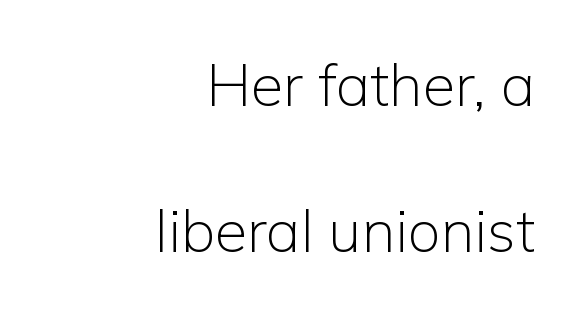
{"serif": "no", "italic": "no", "bold": "no", "weight": "light", "width": "normal", "stroke_contrast": "low", "x_height": "medium", "monospaced": "no", "underline": "no", "align": "right", "line_spacing": "loose", "line_spacing_ratio": 2.48, "letter_spacing": "normal", "letter_spacing_em": 0.0, "glyph_px": 59}
